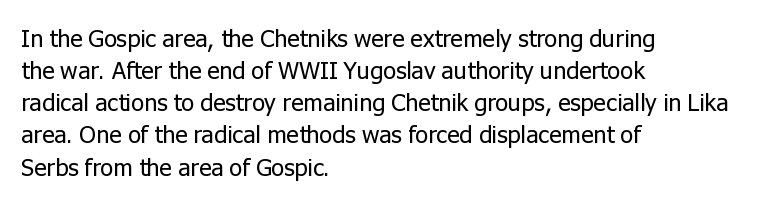
Q: Is the text bold? A: No.
Q: Is the text italic (slanted)? A: No, it is upright.
Q: Is the text underlined? A: No.
Q: How is the paragraph aligned? A: Left-aligned.
Q: Is the spacing between letters normal or unusually wide? A: Normal.
Q: Is the spacing between lines tight, normal or loose? A: Normal.
